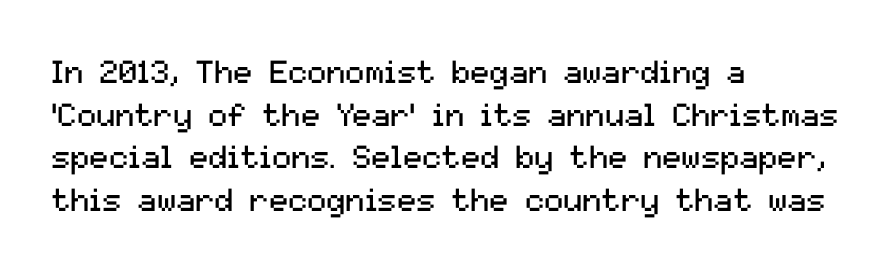
Q: Is the text bold? A: No.
Q: Is the text italic (slanted)? A: No, it is upright.
Q: Is the typeface a serif or a sans-serif typeface? A: Sans-serif.
Q: Is the text underlined? A: No.
Q: How is the paragraph aligned? A: Left-aligned.
Q: Is the spacing between letters normal or unusually wide? A: Normal.
Q: Is the spacing between lines tight, normal or loose? A: Normal.
Q: Width (condensed, normal, or wide)? A: Normal.
Q: Stroke contrast? A: Medium.
Q: x-height? A: Medium.
Q: Monospaced? A: No.
